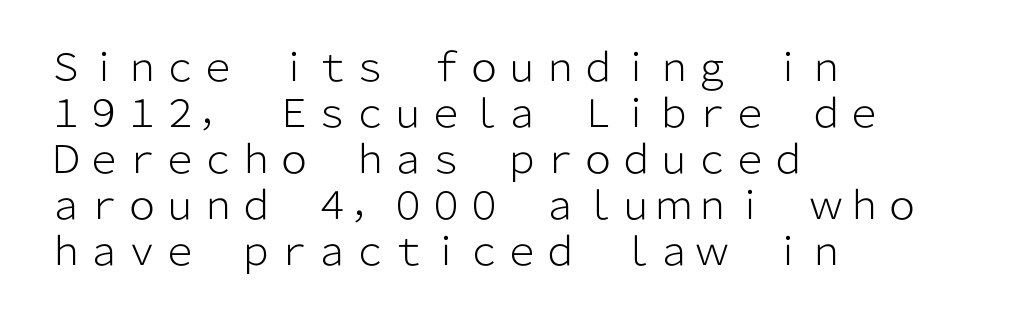
Spacing between characters is what you'd get straight out of the box. A typesetter would label this face a sans. Is this a fixed-width face? No — the glyphs have proportional, varying widths. Nothing heavy about these letters — not bold at all.
